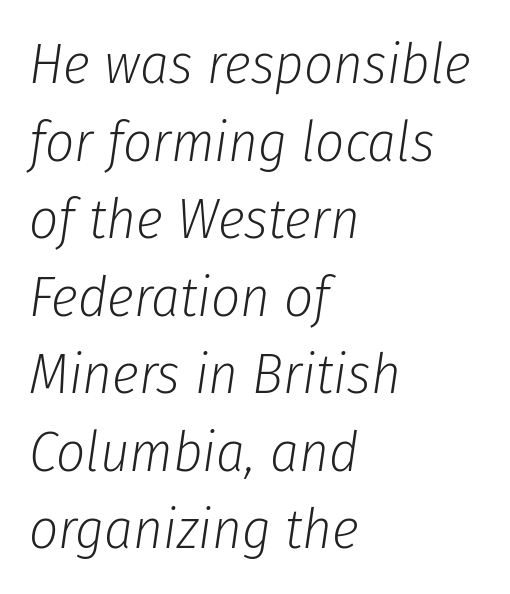
The image shows 57 px light, condensed type, italic (leaning right); set left-aligned, normal line spacing (1.36x), normal letter spacing, not underlined; low stroke contrast and a medium x-height.
